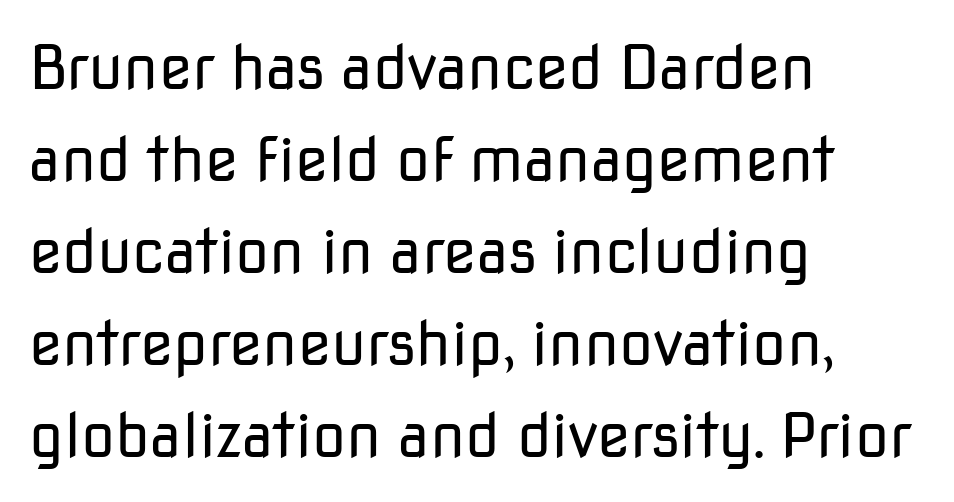
Typographically, this falls in the sans-serif category. The typeface has the unassuming heft of standard copy or less. Reading down the column, the eye jumps a familiar distance to each next line. The letterforms sit shoulder to shoulder at normal distance.
